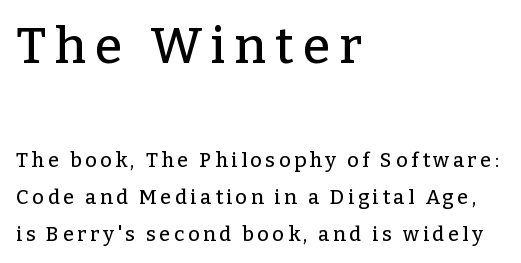
{"serif": "yes", "italic": "no", "width": "normal", "stroke_contrast": "low", "x_height": "medium", "monospaced": "no", "underline": "no", "align": "left", "line_spacing_ratio": 1.84, "larger_block": "first", "size_ratio": 2.5, "glyph_px": 50}
